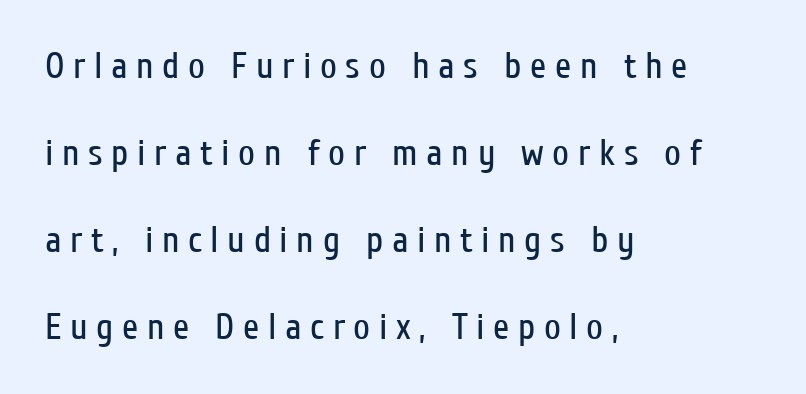
The lines are spread far apart with generous leading. The string is rendered with underlining switched off. Is the letter spacing exaggerated? Yes — the characters are pushed far apart. No letter is thick-stroked: the sample isn't bold. Each letter's strokes conclude bluntly, with no projecting serifs. Here the designer chose a conventional face with non-uniform glyph widths.
